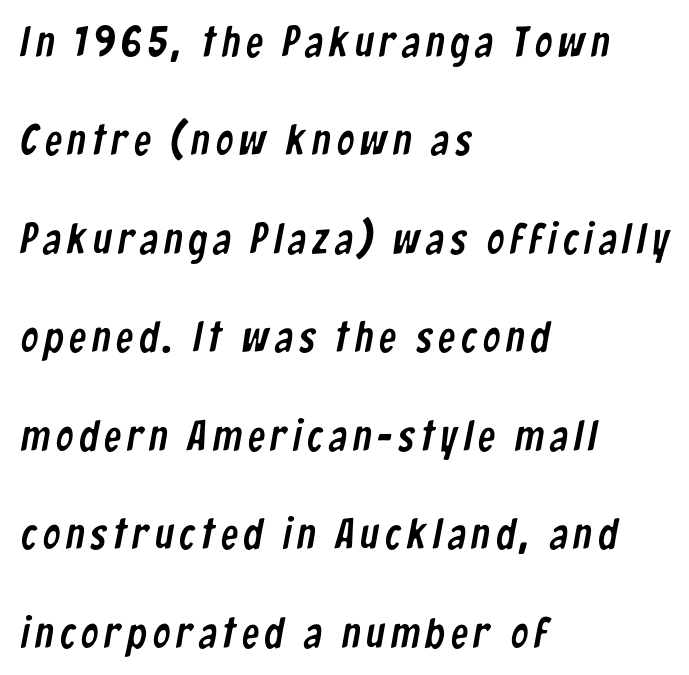
Q: Is the typeface a serif or a sans-serif typeface? A: Sans-serif.
Q: Is the text underlined? A: No.
Q: How is the paragraph aligned? A: Left-aligned.
Q: Is the spacing between lines tight, normal or loose? A: Loose.
Q: Width (condensed, normal, or wide)? A: Condensed.
Q: Stroke contrast? A: Low.
Q: x-height? A: Medium.
Q: Monospaced? A: No.
